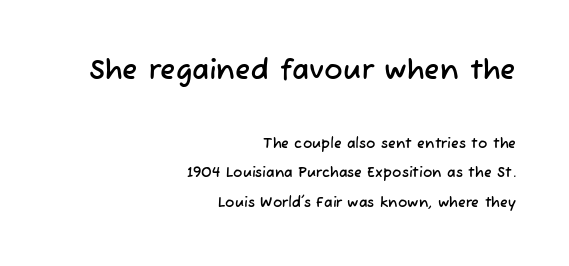
{"serif": "no", "width": "normal", "stroke_contrast": "low", "x_height": "medium", "monospaced": "no", "underline": "no", "align": "right", "line_spacing": "loose", "line_spacing_ratio": 2.12, "letter_spacing": "normal", "letter_spacing_em": 0.0, "larger_block": "first", "size_ratio": 2.0, "glyph_px": 28}
